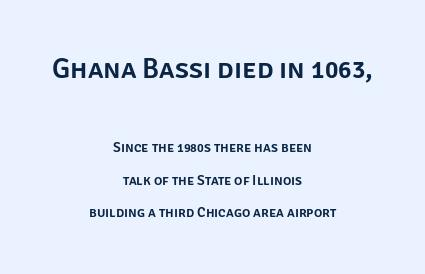
The image shows 28 px sans-serif type, upright; set centered, loose line spacing (2.32x), normal letter spacing, not underlined; the first (top) block is 2.0x larger; low stroke contrast and a large x-height.
